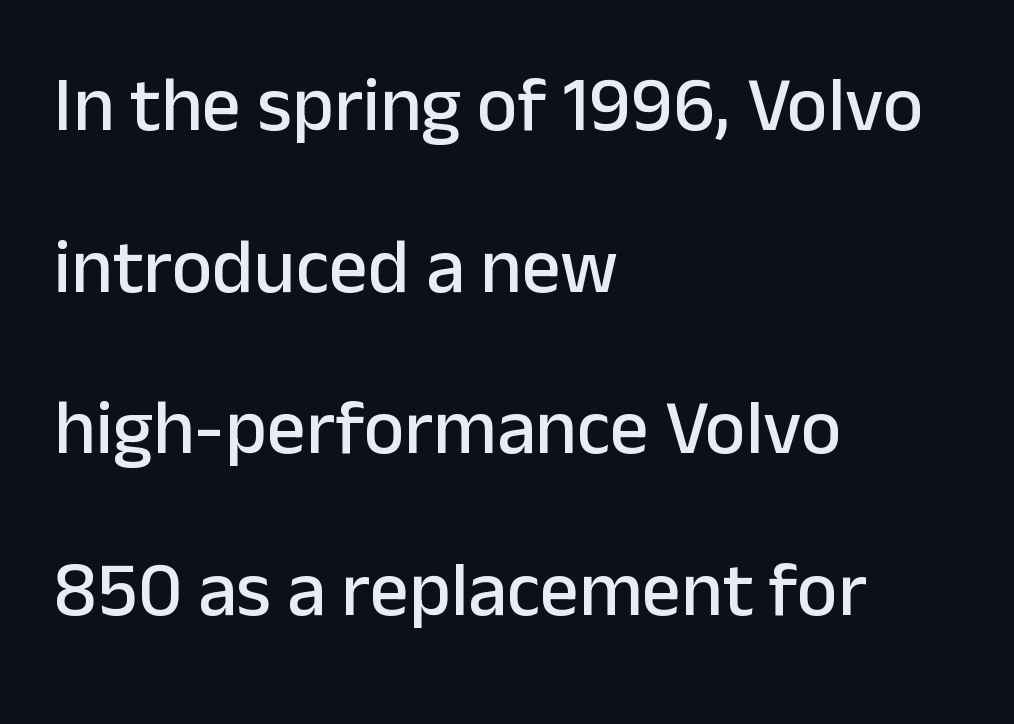
{"serif": "no", "italic": "no", "width": "normal", "stroke_contrast": "low", "x_height": "medium", "monospaced": "no", "underline": "no", "align": "left", "line_spacing": "loose", "line_spacing_ratio": 2.1, "letter_spacing": "normal", "letter_spacing_em": 0.0, "glyph_px": 77}
